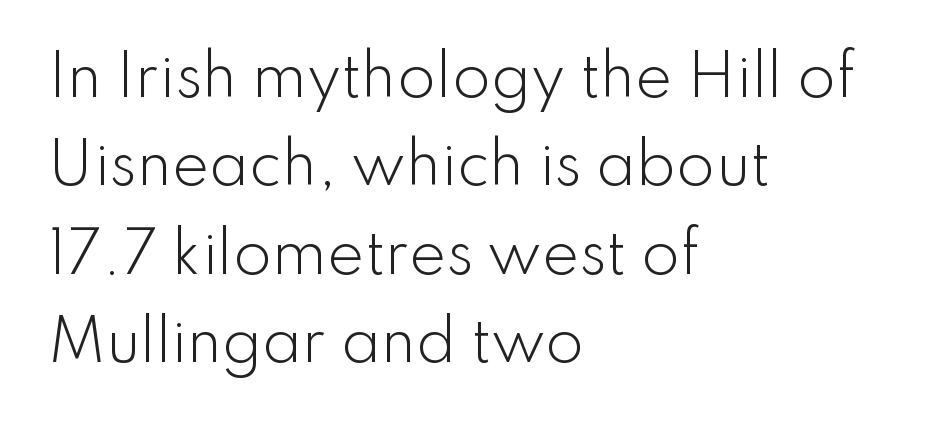
{"serif": "no", "italic": "no", "bold": "no", "weight": "light", "width": "normal", "stroke_contrast": "low", "x_height": "small", "monospaced": "no", "underline": "no", "align": "left", "line_spacing": "normal", "line_spacing_ratio": 1.58, "letter_spacing": "normal", "letter_spacing_em": 0.0, "glyph_px": 56}
